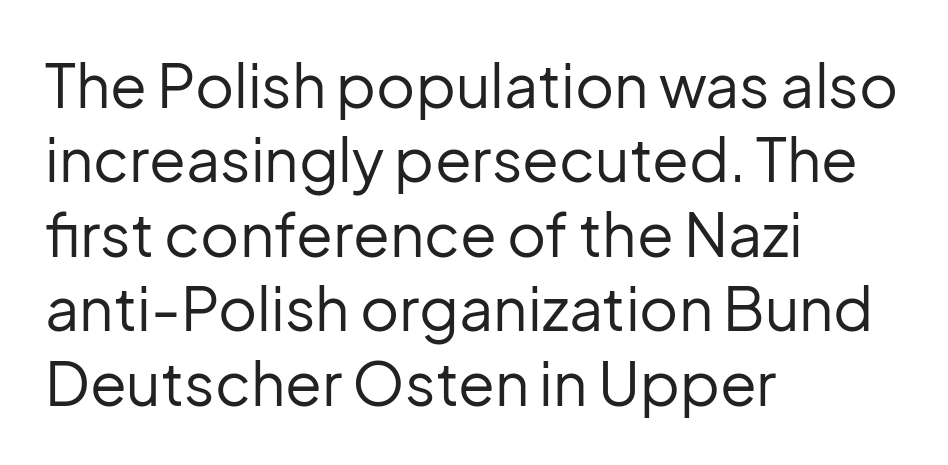
{"serif": "no", "italic": "no", "bold": "no", "weight": "regular", "width": "normal", "stroke_contrast": "low", "x_height": "medium", "monospaced": "no", "underline": "no", "align": "left", "line_spacing_ratio": 1.24, "letter_spacing": "normal", "letter_spacing_em": 0.0, "glyph_px": 60}
